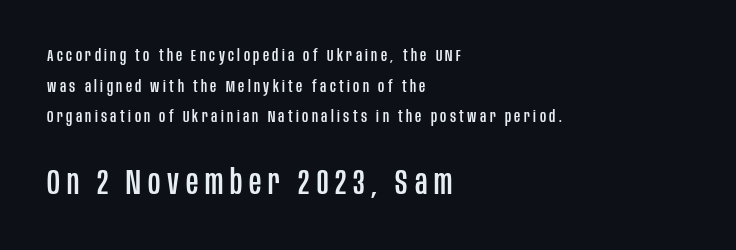
The image shows 34 px condensed sans-serif type, upright; set left-aligned, line spacing 1.8x, unusually wide letter spacing (+0.2 em), not underlined; the second (bottom) block is 2.0x larger; low stroke contrast and a large x-height.
